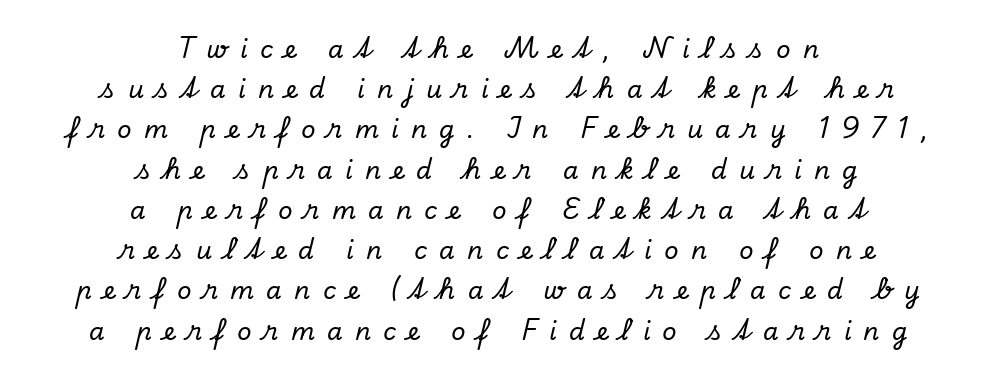
Inter-character spacing is expanded well beyond the font's built-in metrics. Nobody drew a line under any word here. The leading is moderate, giving the passage an even texture. Is the type slanted? Yes — the strokes lean at a clear angle. Layout note: lines centered.
